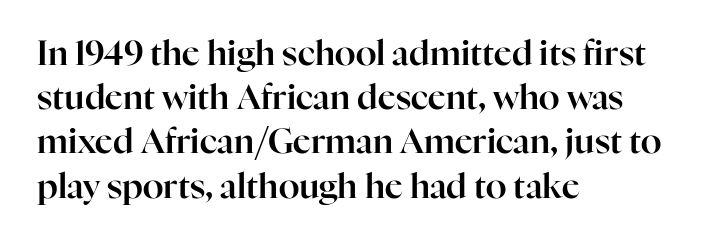
The image shows 34 px serif type, upright; set left-aligned, normal line spacing (1.3x), normal letter spacing, not underlined; high stroke contrast and a medium x-height.
